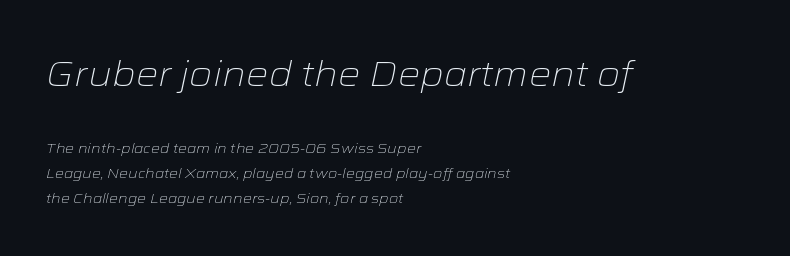
{"italic": "yes", "lean": "right", "slant_degrees": 12, "bold": "no", "weight": "light", "width": "wide", "stroke_contrast": "low", "x_height": "medium", "monospaced": "no", "underline": "no", "align": "left", "line_spacing_ratio": 1.79, "letter_spacing": "normal", "letter_spacing_em": 0.0, "larger_block": "first", "size_ratio": 2.5, "glyph_px": 35}
